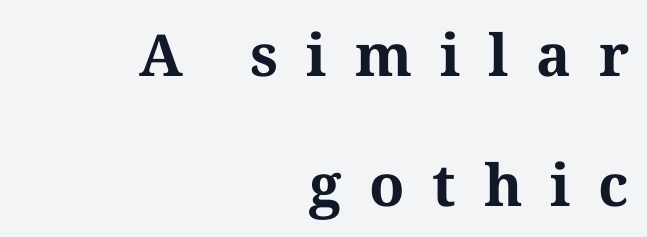
The image shows 58 px bold serif type, upright; set right-aligned, loose line spacing (2.25x), unusually wide letter spacing (+0.48 em), not underlined; medium stroke contrast and a medium x-height.
